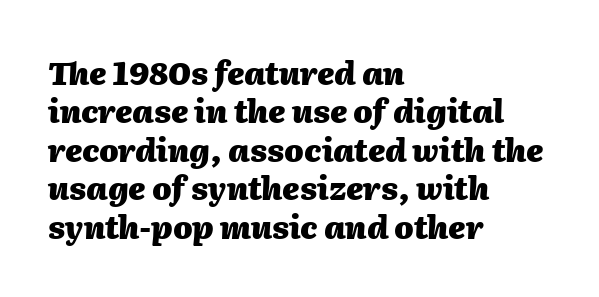
Q: Is the text bold? A: Yes.
Q: Is the text italic (slanted)? A: Yes, it leans right by about 2 degrees.
Q: Is the text underlined? A: No.
Q: How is the paragraph aligned? A: Left-aligned.
Q: Is the spacing between letters normal or unusually wide? A: Normal.
Q: Width (condensed, normal, or wide)? A: Normal.
Q: Stroke contrast? A: Medium.
Q: x-height? A: Medium.
Q: Monospaced? A: No.
